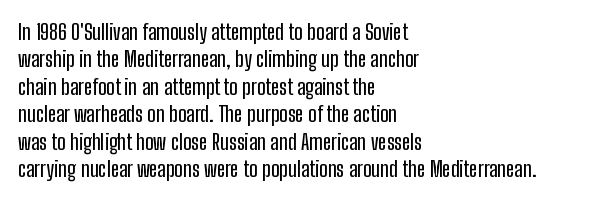
The image shows 22 px text type, upright; set left-aligned, normal line spacing (1.25x), normal letter spacing, not underlined.
